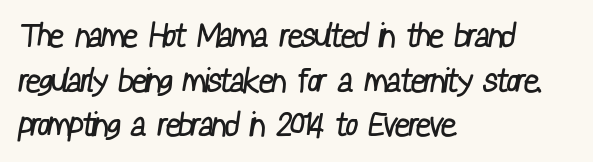
What's the leading like? Ordinary, nothing unusual. You could not count columns in this text — the font is proportionally spaced. Check the space under the baseline: it is left empty. Examine the stroke ends and you'll find no serifs. Nothing unusual about the tracking: characters are spaced as the font intends.
